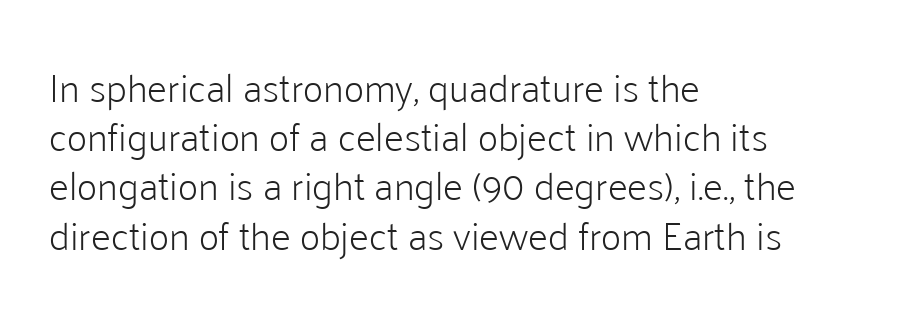
The image shows 40 px light sans-serif type, upright; set left-aligned, line spacing 1.23x, normal letter spacing, not underlined; low stroke contrast and a medium x-height.
